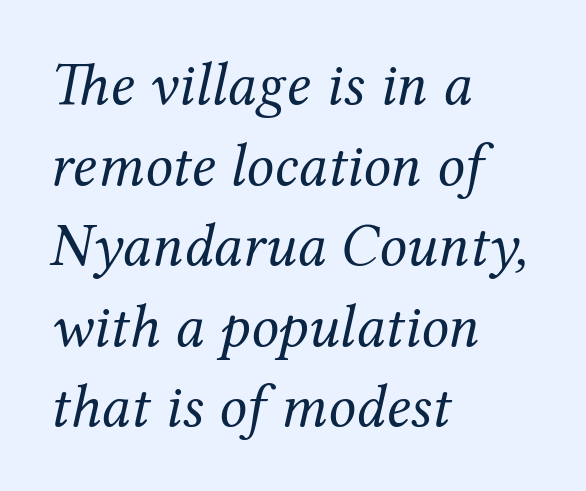
{"serif": "yes", "italic": "yes", "lean": "right", "slant_degrees": 12, "bold": "no", "weight": "regular", "width": "normal", "stroke_contrast": "medium", "x_height": "medium", "monospaced": "no", "underline": "no", "align": "left", "line_spacing": "normal", "line_spacing_ratio": 1.32, "letter_spacing": "normal", "letter_spacing_em": 0.0, "glyph_px": 61}
